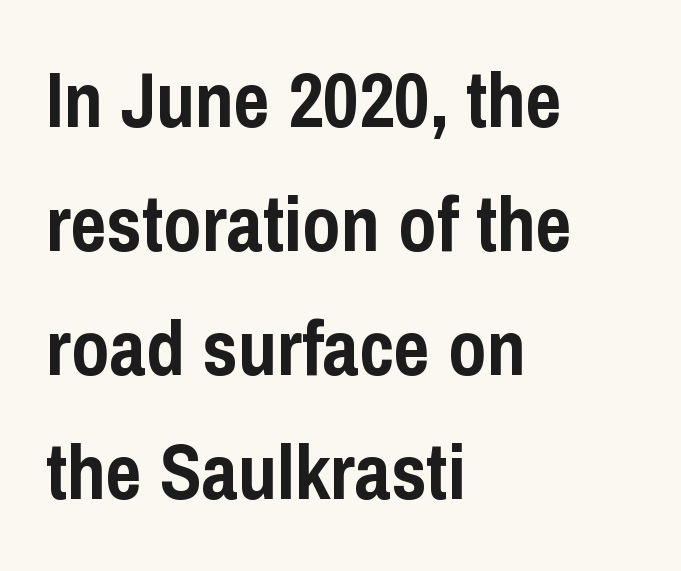
Think of a printed novel: that variable character pitch is what you see here. When letters stand straight like this, we call the style roman or upright. The passage shown stacks its lines at a standard gap. Has an underline been added? It has not.
